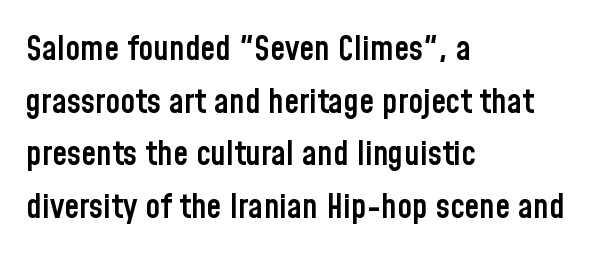
{"serif": "no", "italic": "no", "bold": "semi", "weight": "semibold", "width": "condensed", "stroke_contrast": "low", "x_height": "medium", "monospaced": "no", "underline": "no", "align": "left", "line_spacing": "normal", "line_spacing_ratio": 1.55, "letter_spacing": "normal", "letter_spacing_em": 0.0, "glyph_px": 34}
